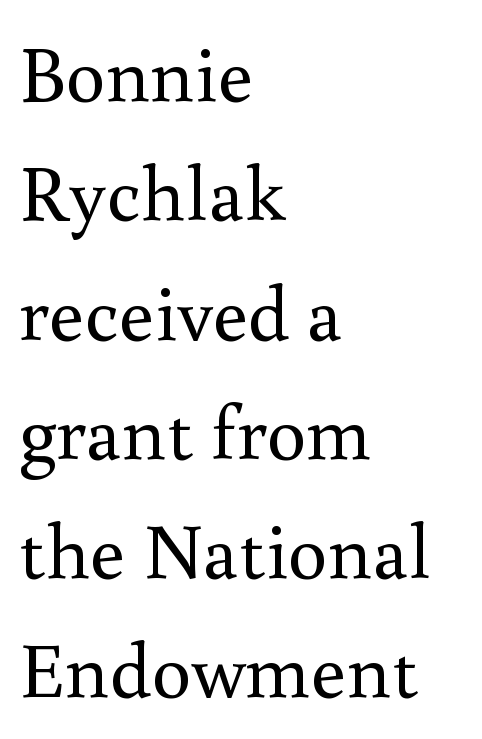
{"serif": "yes", "italic": "no", "bold": "no", "weight": "regular", "width": "normal", "x_height": "small", "monospaced": "no", "underline": "no", "align": "left", "line_spacing": "normal", "line_spacing_ratio": 1.51, "letter_spacing": "normal", "letter_spacing_em": 0.0, "glyph_px": 79}
